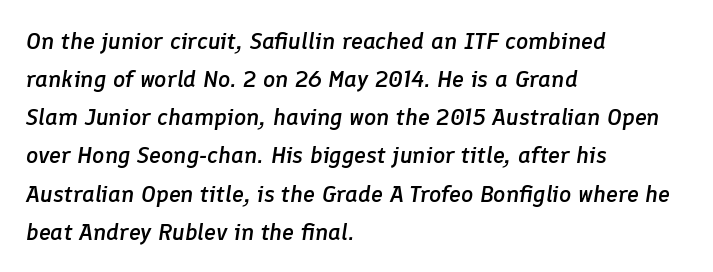
Q: Is the text bold? A: Semi-bold.
Q: Is the text italic (slanted)? A: Yes, it leans right by about 8 degrees.
Q: Is the text underlined? A: No.
Q: How is the paragraph aligned? A: Left-aligned.
Q: Is the spacing between letters normal or unusually wide? A: Normal.
Q: Is the spacing between lines tight, normal or loose? A: Normal.
